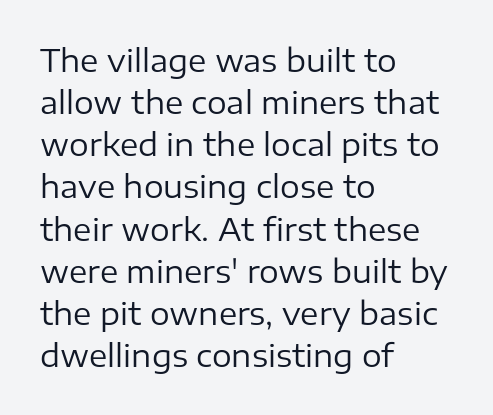
The rendering uses natural spacing where letterforms have individual widths. A sans-serif font was chosen for this passage. Descenders hang freely into open space. Each line starts at the same left margin while the right side varies. Stems and bowls with no extra thickness — not bold. Leading: standard.
